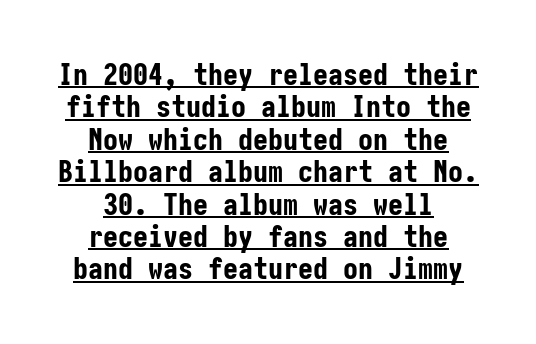
Q: Is the text bold? A: Yes.
Q: Is the text italic (slanted)? A: No, it is upright.
Q: Is the typeface a serif or a sans-serif typeface? A: Sans-serif.
Q: Is the text underlined? A: Yes.
Q: How is the paragraph aligned? A: Centered.
Q: Is the spacing between letters normal or unusually wide? A: Normal.
Q: Is the spacing between lines tight, normal or loose? A: Tight.
Q: Width (condensed, normal, or wide)? A: Condensed.
Q: Stroke contrast? A: Low.
Q: x-height? A: Medium.
